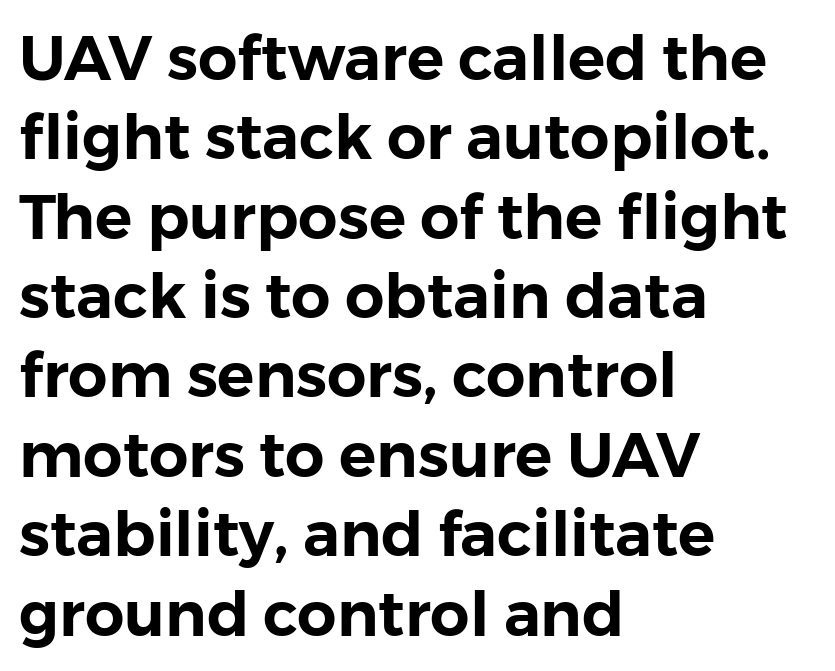
The image shows 62 px sans-serif type, upright; set left-aligned, normal line spacing (1.28x), normal letter spacing, not underlined; low stroke contrast and a medium x-height.
